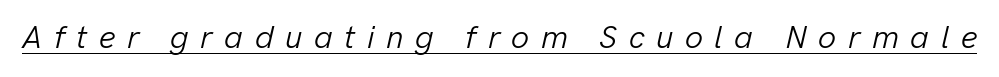
The image shows 32 px light type, italic (leaning right); set unusually wide letter spacing (+0.36 em), underlined; low stroke contrast and a medium x-height.
